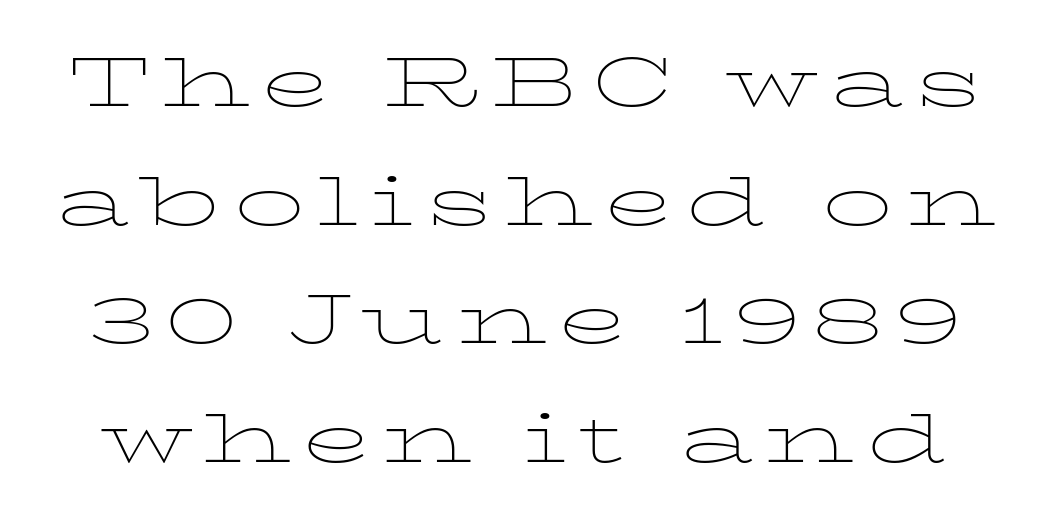
Q: Is the text bold? A: No.
Q: Is the text italic (slanted)? A: No, it is upright.
Q: Is the typeface a serif or a sans-serif typeface? A: Serif.
Q: Is the text underlined? A: No.
Q: Is the spacing between lines tight, normal or loose? A: Normal.
Q: Width (condensed, normal, or wide)? A: Wide.
Q: Stroke contrast? A: Low.
Q: x-height? A: Medium.
Q: Monospaced? A: No.
